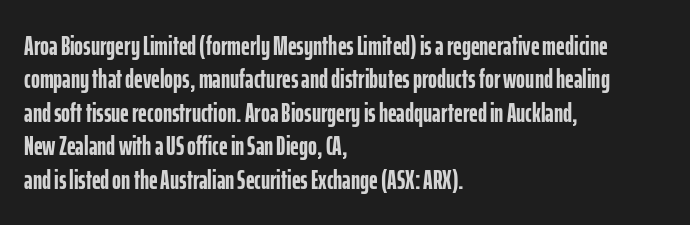
The image shows 27 px bold type, upright; set left-aligned, line spacing 1.24x, normal letter spacing, not underlined.
